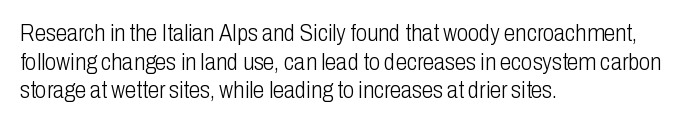
Q: Is the text bold? A: No.
Q: Is the text italic (slanted)? A: No, it is upright.
Q: Is the text underlined? A: No.
Q: How is the paragraph aligned? A: Left-aligned.
Q: Is the spacing between letters normal or unusually wide? A: Normal.
Q: Is the spacing between lines tight, normal or loose? A: Normal.
